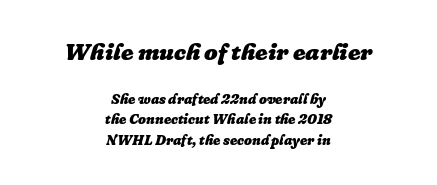
Q: Is the text bold? A: Yes.
Q: Is the text italic (slanted)? A: Yes, it leans right by about 16 degrees.
Q: Is the text underlined? A: No.
Q: How is the paragraph aligned? A: Centered.
Q: Is the spacing between letters normal or unusually wide? A: Normal.
Q: Is the spacing between lines tight, normal or loose? A: Normal.
Q: Which block of text is set in a larger size, the first (top) or the second (bottom)? A: The first (top) one.
